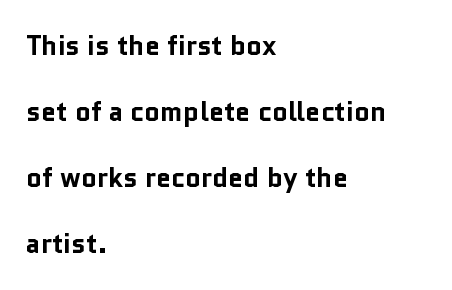
The image shows 27 px bold type, upright; set left-aligned, loose line spacing (2.45x), normal letter spacing, not underlined.
